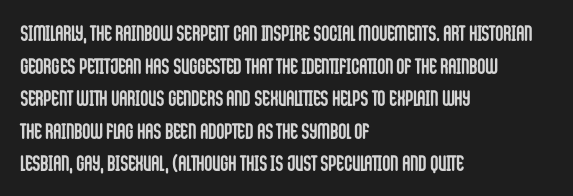
The image shows 22 px bold type, upright; set left-aligned, normal line spacing (1.48x), normal letter spacing, not underlined.
